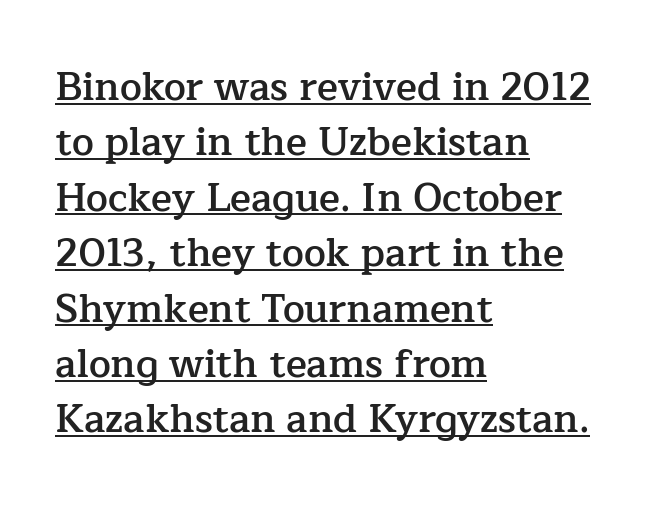
This is underlined copy, the kind a proofreader might mark for attention. Line beginnings align vertically; line endings do not. Its strokes are somewhat broadened, the hallmark of semibold type. The face used here is rendered with its standard letterfit.
